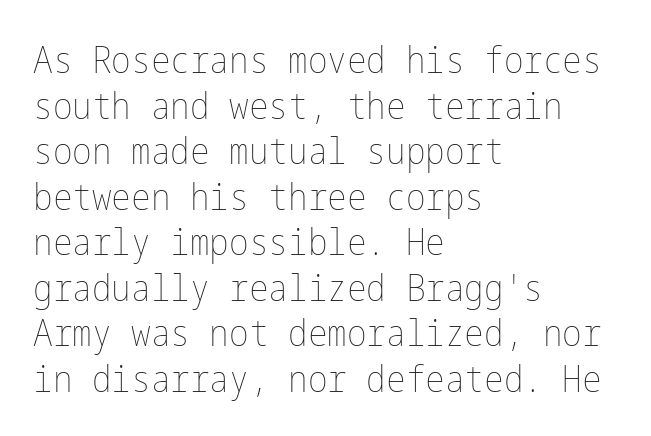
In terms of posture, this sample is upright. Ink coverage per letter is moderate at most. Typeset ragged right — the left edge is the straight one. Check the space under the baseline: it is left empty.
